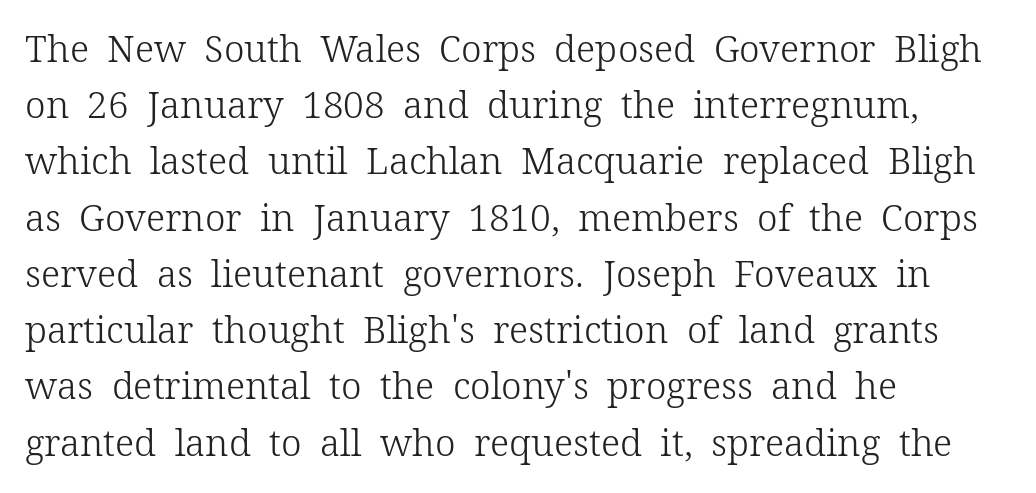
Q: Is the text bold? A: No.
Q: Is the text italic (slanted)? A: No, it is upright.
Q: Is the typeface a serif or a sans-serif typeface? A: Serif.
Q: Is the text underlined? A: No.
Q: How is the paragraph aligned? A: Left-aligned.
Q: Is the spacing between letters normal or unusually wide? A: Normal.
Q: Is the spacing between lines tight, normal or loose? A: Normal.
Q: Width (condensed, normal, or wide)? A: Normal.
Q: Stroke contrast? A: Low.
Q: x-height? A: Medium.
Q: Monospaced? A: No.
